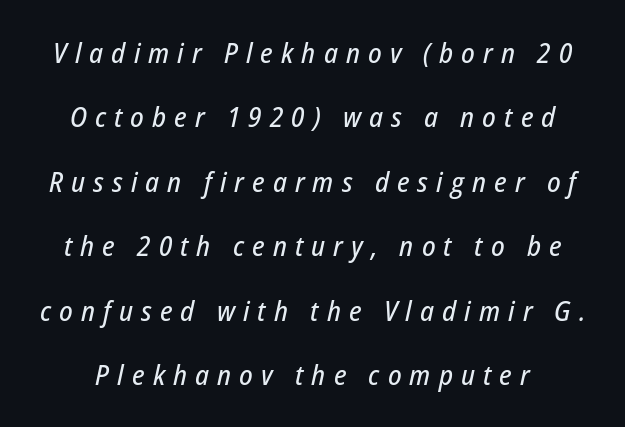
Notice how the stems are inclined rather than vertical — that's the hallmark of italics. Note the varied advance widths — an 'i' is clearly narrower than an 'm'. The space directly below the letters is spotless. Vertically, the passage feels expansive, rows floating well apart. The type is letterspaced generously, with wide tracking.
